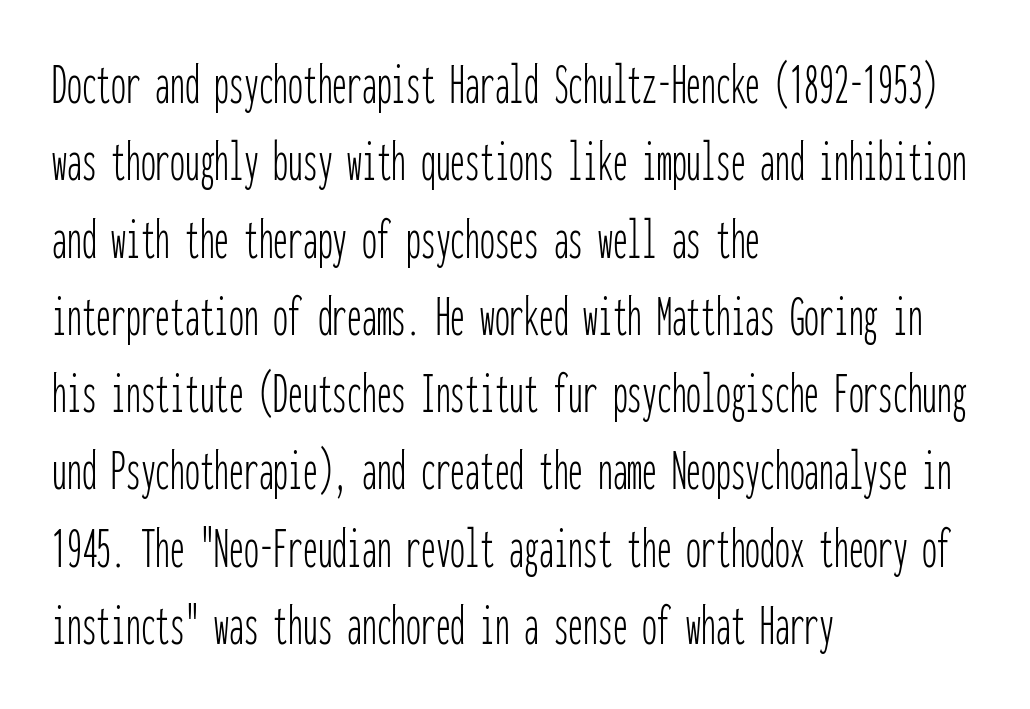
{"serif": "no", "italic": "no", "bold": "no", "weight": "thin", "width": "condensed", "stroke_contrast": "low", "x_height": "medium", "monospaced": "yes", "underline": "no", "align": "left", "line_spacing": "normal", "line_spacing_ratio": 1.31, "letter_spacing": "normal", "letter_spacing_em": 0.0, "glyph_px": 59}
